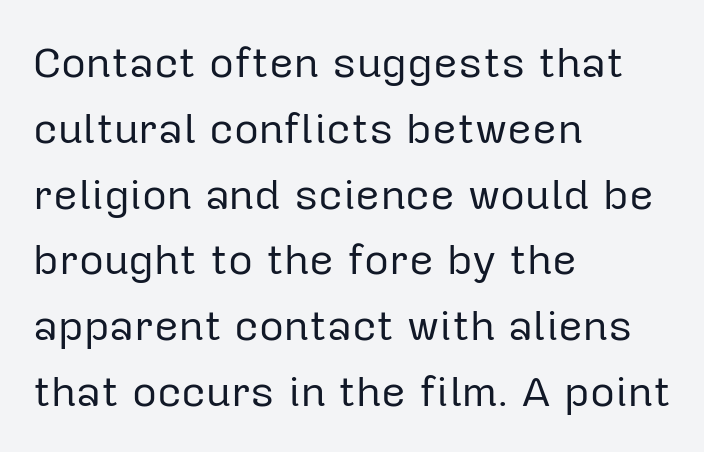
The image shows 43 px regular-weight sans-serif type, upright; set left-aligned, normal line spacing (1.53x), normal letter spacing, not underlined; low stroke contrast and a medium x-height.
